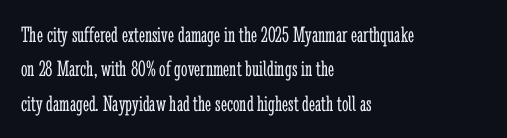
{"italic": "no", "bold": "no", "underline": "no", "align": "left", "line_spacing": "normal", "line_spacing_ratio": 1.49, "letter_spacing": "normal", "letter_spacing_em": 0.0, "glyph_px": 23}
